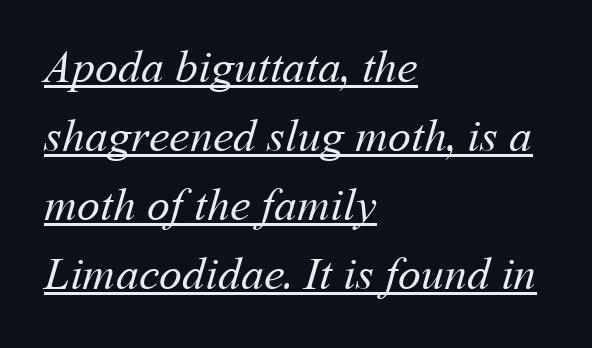
{"bold": "no", "weight": "regular", "width": "normal", "stroke_contrast": "medium", "x_height": "medium", "monospaced": "no", "underline": "yes", "align": "left", "line_spacing": "normal", "line_spacing_ratio": 1.5, "letter_spacing": "normal", "letter_spacing_em": 0.0, "glyph_px": 46}
